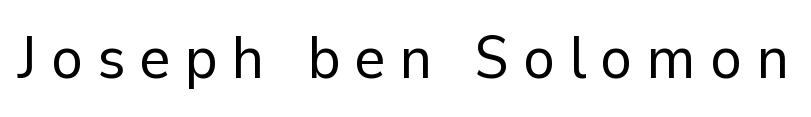
{"serif": "no", "italic": "no", "bold": "no", "weight": "regular", "width": "normal", "stroke_contrast": "low", "x_height": "medium", "monospaced": "no", "underline": "no", "letter_spacing": "wide", "letter_spacing_em": 0.23, "glyph_px": 60}
